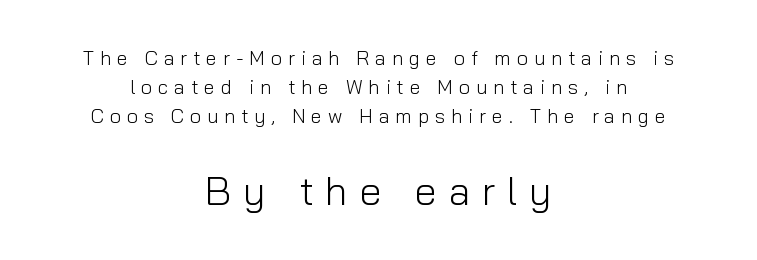
Q: Is the text bold? A: No.
Q: Is the text italic (slanted)? A: No, it is upright.
Q: Is the typeface a serif or a sans-serif typeface? A: Sans-serif.
Q: Is the text underlined? A: No.
Q: How is the paragraph aligned? A: Centered.
Q: Is the spacing between letters normal or unusually wide? A: Unusually wide.
Q: Is the spacing between lines tight, normal or loose? A: Normal.
Q: Which block of text is set in a larger size, the first (top) or the second (bottom)? A: The second (bottom) one.
Q: Width (condensed, normal, or wide)? A: Normal.
Q: Stroke contrast? A: Low.
Q: x-height? A: Medium.
Q: Monospaced? A: No.
